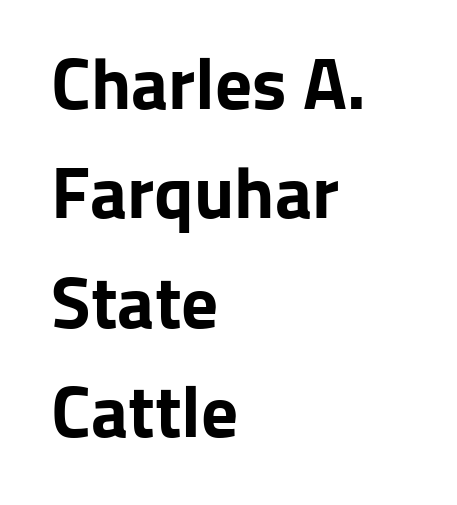
The image shows 73 px bold sans-serif type, upright; set left-aligned, normal line spacing (1.5x), normal letter spacing, not underlined; low stroke contrast and a medium x-height.
